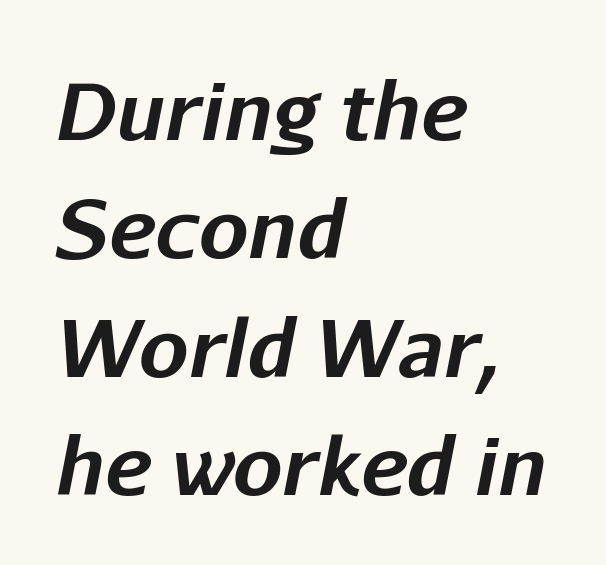
{"italic": "yes", "lean": "right", "slant_degrees": 11, "bold": "yes", "weight": "bold", "width": "normal", "stroke_contrast": "low", "x_height": "medium", "monospaced": "no", "underline": "no", "align": "left", "line_spacing": "normal", "line_spacing_ratio": 1.5, "letter_spacing": "normal", "letter_spacing_em": 0.0, "glyph_px": 79}
